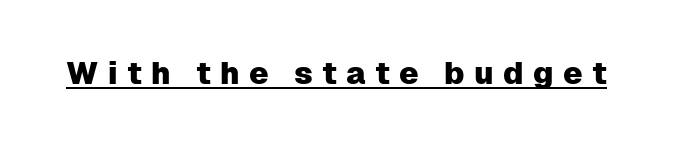
Each line of the rendering has a horizontal stroke beneath the glyphs. Is this a fixed-width face? No — the glyphs have proportional, varying widths. Each word looks stretched out because of the extra space between its letters. In terms of posture, this sample is upright. The type family on display is of the sans-serif kind.
